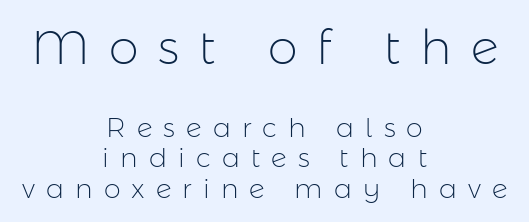
The image shows 48 px light sans-serif type, upright; set centered, tight line spacing (1.13x), unusually wide letter spacing (+0.41 em), not underlined; the first (top) block is 1.78x larger; low stroke contrast and a medium x-height.
